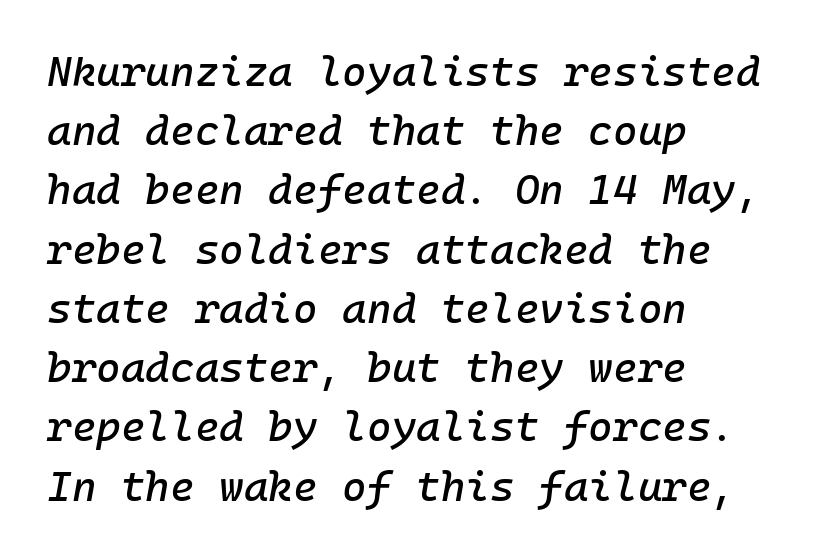
Casual observation: everything's shoved over to the left. Italic? Definitely — the glyphs are oblique. The line-height multiplier appears to be the usual default. The space beneath each line is pristine and unruled. You could call the tracking neutral — neither tight nor loose.
